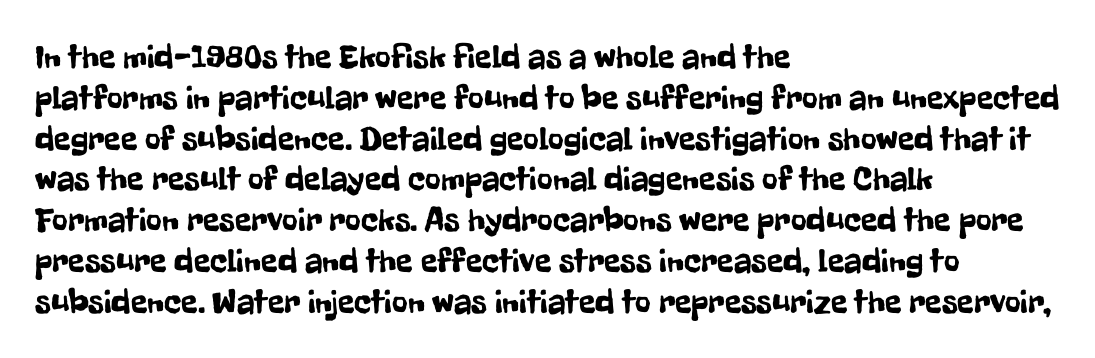
The image shows 34 px condensed sans-serif type, upright; set left-aligned, line spacing 1.2x, normal letter spacing, not underlined; low stroke contrast and a medium x-height.
